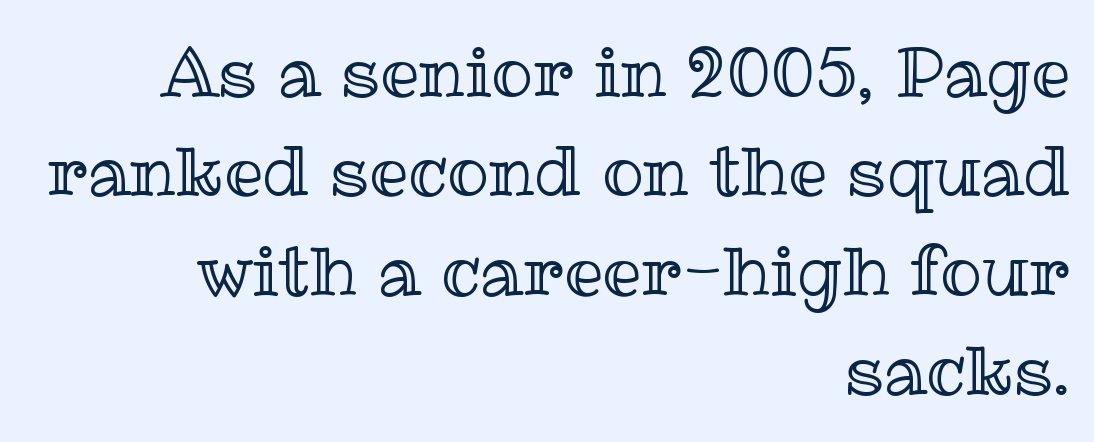
The image shows 69 px text type, upright; set right-aligned, normal line spacing (1.44x), normal letter spacing, not underlined; a medium x-height.
